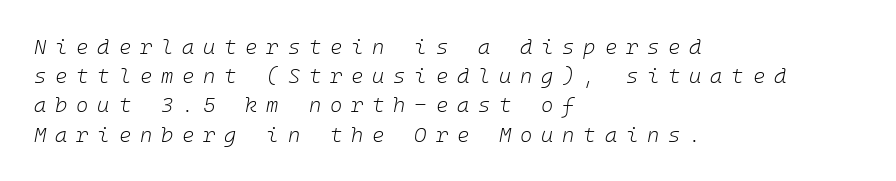
The image shows 21 px text type, italic (leaning right); set left-aligned, normal line spacing (1.39x), unusually wide letter spacing (+0.42 em), not underlined.
